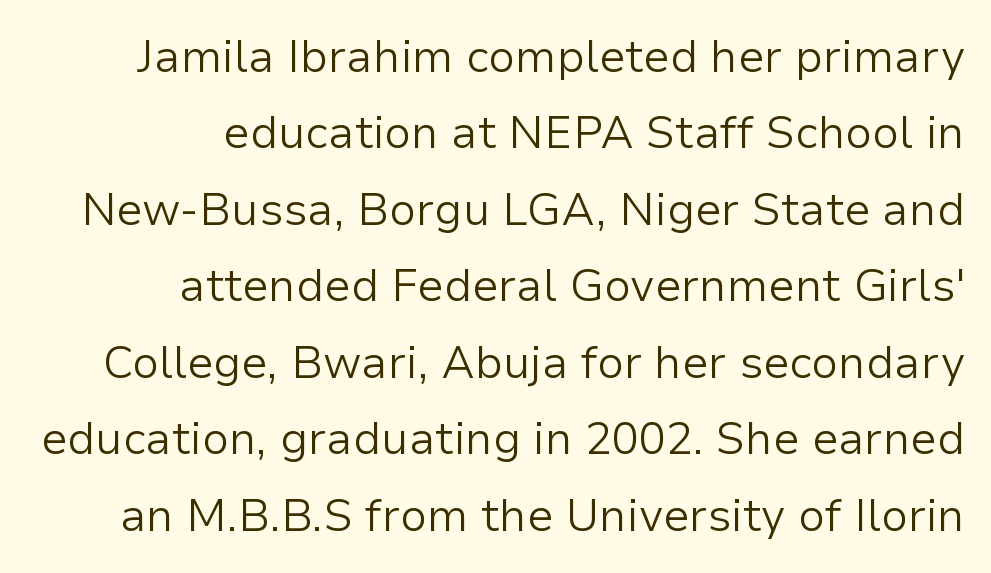
{"serif": "no", "italic": "no", "bold": "no", "weight": "light", "width": "normal", "stroke_contrast": "low", "x_height": "medium", "monospaced": "no", "underline": "no", "align": "right", "line_spacing": "normal", "line_spacing_ratio": 1.7, "letter_spacing": "normal", "letter_spacing_em": 0.0, "glyph_px": 45}
